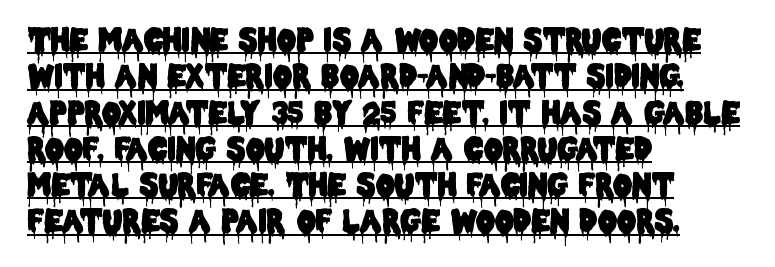
The image shows 30 px condensed sans-serif type, upright; set left-aligned, line spacing 1.21x, normal letter spacing, underlined; low stroke contrast and a large x-height.
